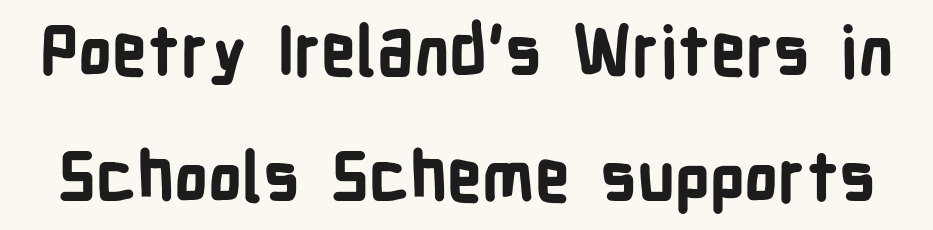
{"serif": "no", "italic": "no", "bold": "yes", "weight": "bold", "width": "condensed", "stroke_contrast": "low", "x_height": "medium", "monospaced": "no", "underline": "no", "line_spacing_ratio": 1.86, "letter_spacing": "normal", "letter_spacing_em": 0.0, "glyph_px": 68}
